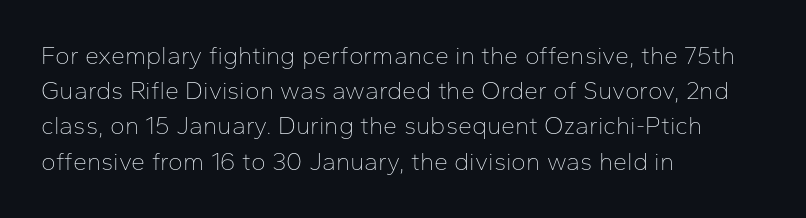
{"italic": "no", "bold": "no", "underline": "no", "align": "left", "line_spacing": "normal", "line_spacing_ratio": 1.41, "letter_spacing": "normal", "letter_spacing_em": 0.0, "glyph_px": 25}
